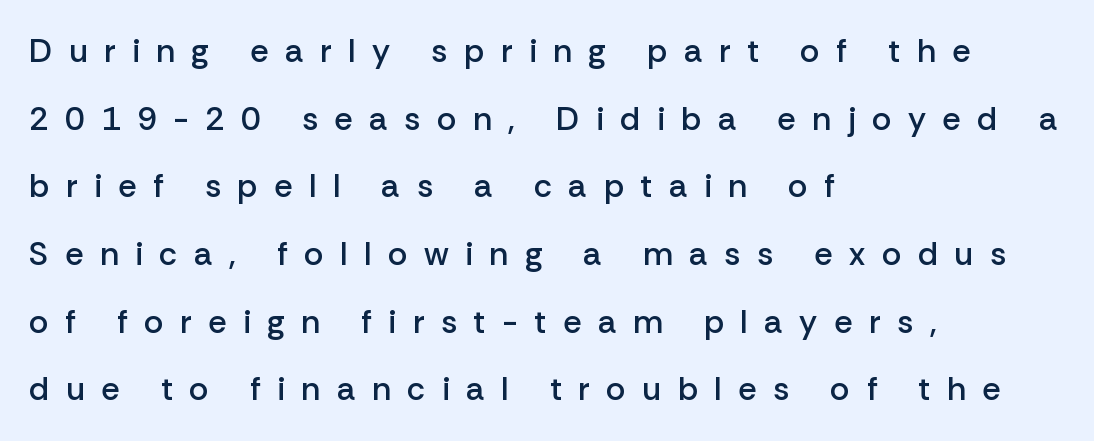
The image shows 33 px semibold sans-serif type, upright; set left-aligned, loose line spacing (2.05x), unusually wide letter spacing (+0.5 em), not underlined; low stroke contrast and a medium x-height.
